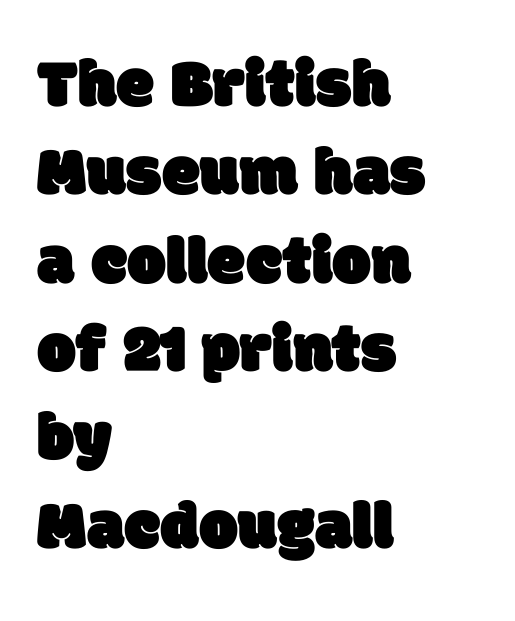
The image shows 69 px sans-serif type; set left-aligned, normal line spacing (1.28x), normal letter spacing, not underlined; low stroke contrast and a large x-height.
